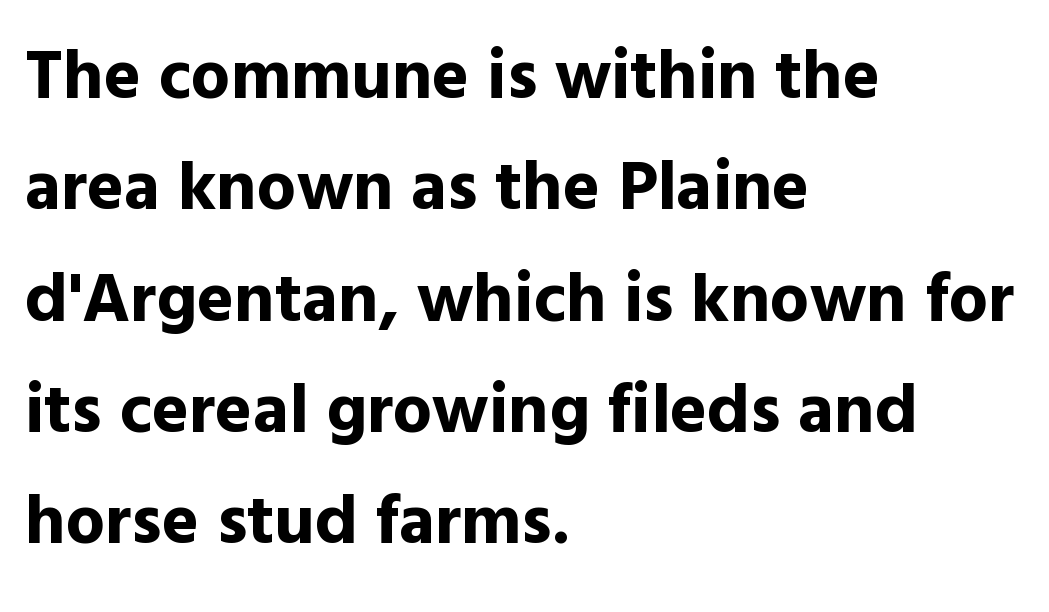
Q: Is the text bold? A: Yes.
Q: Is the text italic (slanted)? A: No, it is upright.
Q: Is the typeface a serif or a sans-serif typeface? A: Sans-serif.
Q: Is the text underlined? A: No.
Q: How is the paragraph aligned? A: Left-aligned.
Q: Is the spacing between letters normal or unusually wide? A: Normal.
Q: Is the spacing between lines tight, normal or loose? A: Normal.
Q: Width (condensed, normal, or wide)? A: Normal.
Q: x-height? A: Medium.
Q: Monospaced? A: No.
